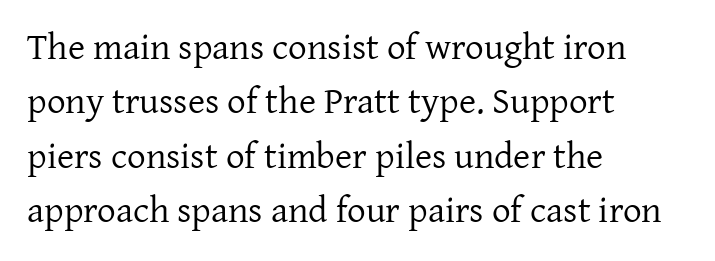
The image shows 37 px regular-weight serif type, upright; set left-aligned, normal line spacing (1.47x), normal letter spacing, not underlined; low stroke contrast and a medium x-height.
